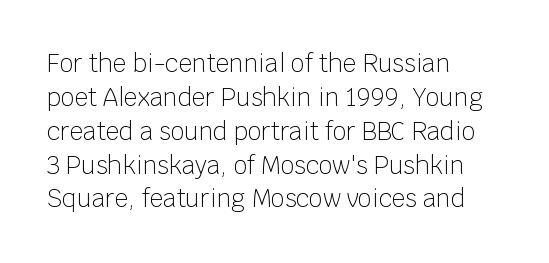
Decoration check: the copy has no underline. Teacher's note: observe the even left margin — that is flush-left alignment. Interline gaps are of average width in this sample. No chunkiness to these letters — they're not bold. These lines were composed using upright roman letters.
